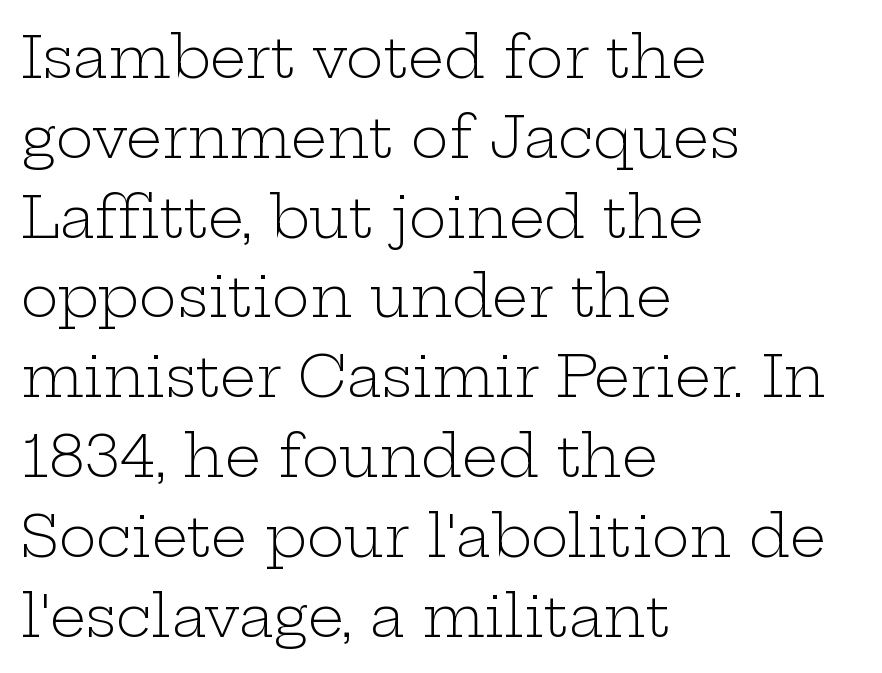
Q: Is the text bold? A: No.
Q: Is the text italic (slanted)? A: No, it is upright.
Q: Is the typeface a serif or a sans-serif typeface? A: Serif.
Q: Is the text underlined? A: No.
Q: How is the paragraph aligned? A: Left-aligned.
Q: Is the spacing between letters normal or unusually wide? A: Normal.
Q: Is the spacing between lines tight, normal or loose? A: Normal.
Q: Width (condensed, normal, or wide)? A: Wide.
Q: Stroke contrast? A: Low.
Q: x-height? A: Medium.
Q: Monospaced? A: No.
